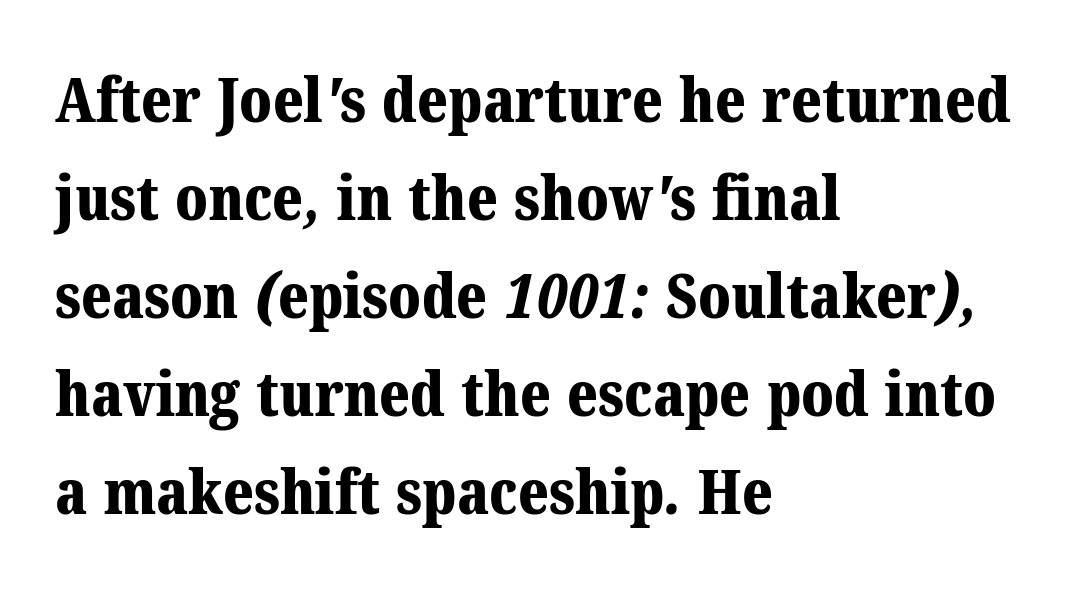
Look at the tracking — it's just the regular setting, nothing added. The typeface chosen for these lines features serifs. The rendering uses a moderate line-height, typical for paragraphs. Varying glyph widths throughout — classic text-font behaviour. These words are printed bold, with thick strokes throughout.
